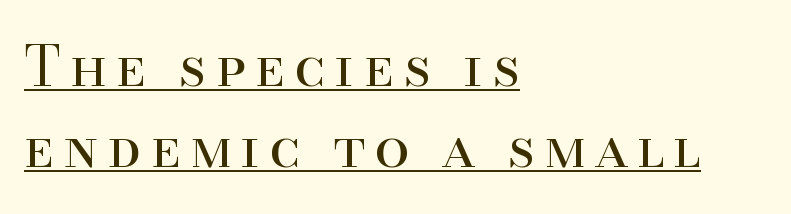
The image shows 55 px regular-weight serif type, upright; set left-aligned, normal line spacing (1.48x), underlined; high stroke contrast and a small x-height.
